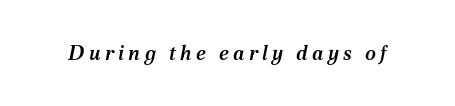
Q: Is the text bold? A: Semi-bold.
Q: Is the text italic (slanted)? A: Yes, it leans right by about 12 degrees.
Q: Is the text underlined? A: No.
Q: Is the spacing between letters normal or unusually wide? A: Unusually wide.
